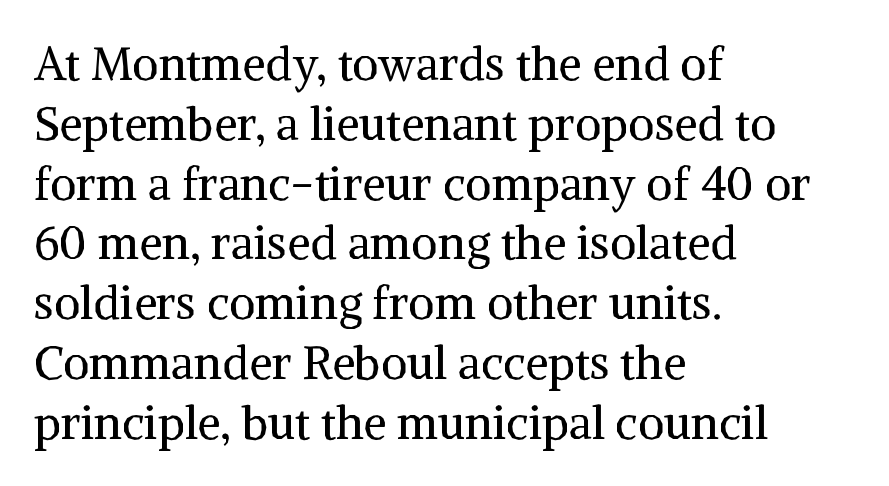
The image shows 46 px regular-weight serif type, upright; set left-aligned, normal line spacing (1.3x), normal letter spacing, not underlined; medium stroke contrast and a medium x-height.
